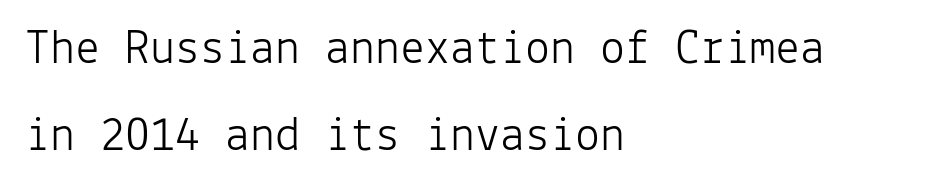
{"serif": "no", "italic": "no", "bold": "no", "weight": "light", "width": "normal", "stroke_contrast": "low", "x_height": "medium", "monospaced": "yes", "underline": "no", "align": "left", "line_spacing_ratio": 1.74, "letter_spacing": "normal", "letter_spacing_em": 0.0, "glyph_px": 50}
